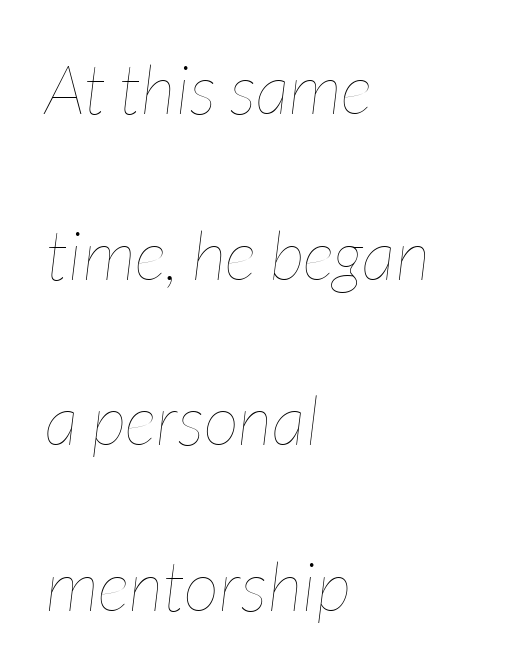
The image shows 69 px thin, condensed type, italic (leaning right); set left-aligned, loose line spacing (2.4x), normal letter spacing, not underlined; low stroke contrast and a medium x-height.
